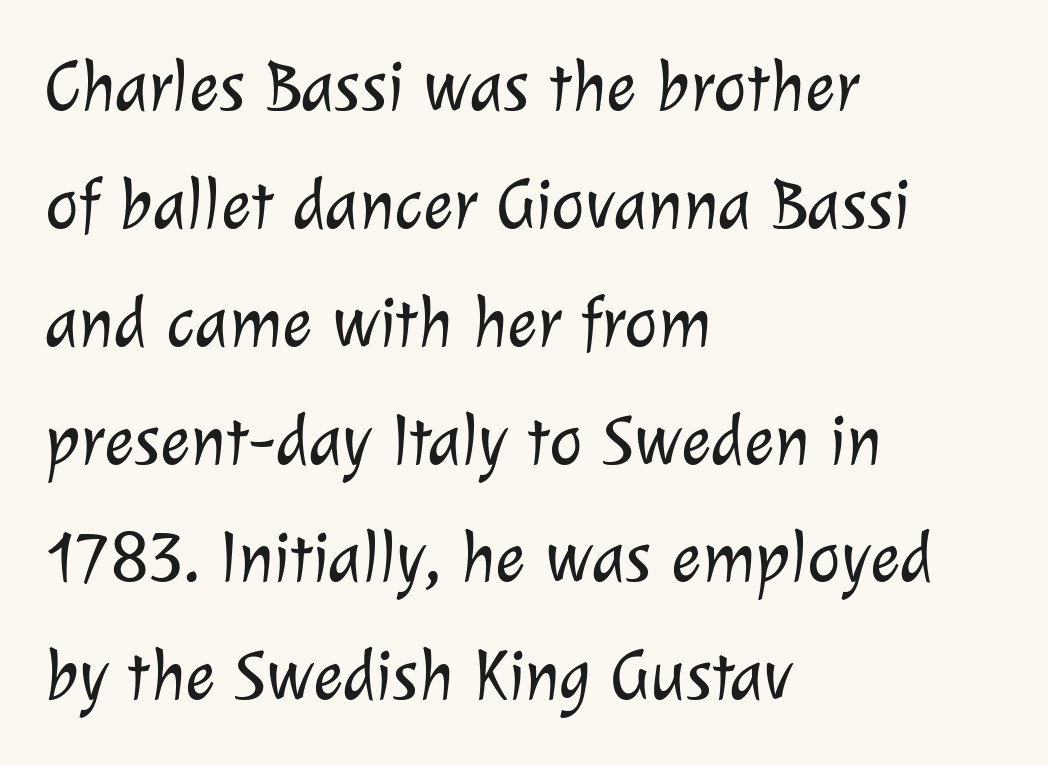
Characters follow at the spacing the type designer built in. Does the type have serifs? No, each stem ends abruptly. Do the characters align in a grid? No, the font is proportional. Stroke thickness stays within the range of a standard reading face or lighter. The space beneath each line is pristine and unruled. Alignment: flush left.
